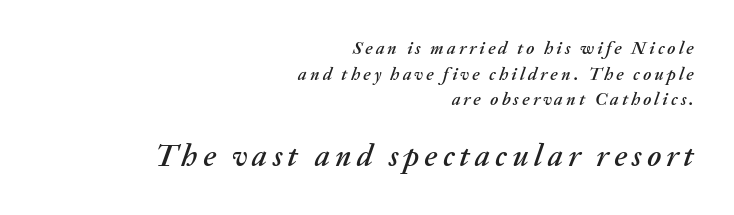
{"italic": "yes", "lean": "right", "slant_degrees": 20, "width": "normal", "stroke_contrast": "medium", "x_height": "medium", "monospaced": "no", "underline": "no", "align": "right", "line_spacing": "normal", "line_spacing_ratio": 1.43, "larger_block": "second", "size_ratio": 1.72, "glyph_px": 31}
